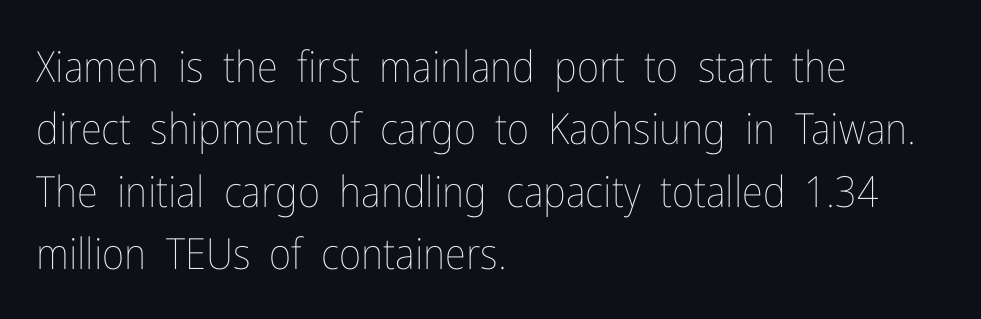
Q: Is the text bold? A: No.
Q: Is the text italic (slanted)? A: No, it is upright.
Q: Is the text underlined? A: No.
Q: How is the paragraph aligned? A: Left-aligned.
Q: Is the spacing between letters normal or unusually wide? A: Normal.
Q: Is the spacing between lines tight, normal or loose? A: Normal.
Q: Width (condensed, normal, or wide)? A: Condensed.
Q: Stroke contrast? A: Low.
Q: x-height? A: Medium.
Q: Monospaced? A: No.
